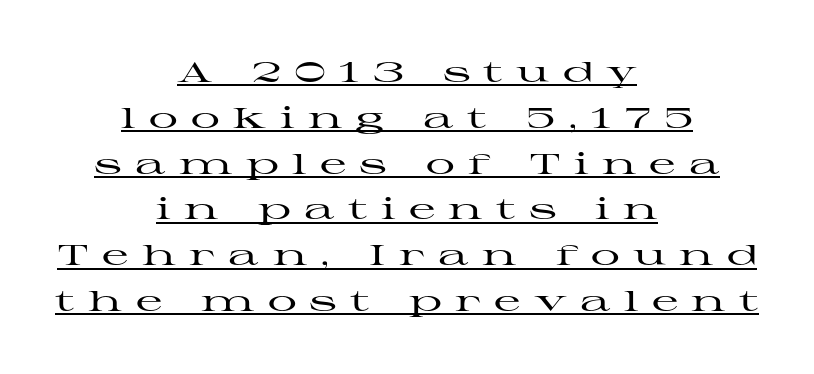
Q: Is the text italic (slanted)? A: No, it is upright.
Q: Is the typeface a serif or a sans-serif typeface? A: Serif.
Q: Is the text underlined? A: Yes.
Q: How is the paragraph aligned? A: Centered.
Q: Is the spacing between letters normal or unusually wide? A: Unusually wide.
Q: Is the spacing between lines tight, normal or loose? A: Normal.
Q: Width (condensed, normal, or wide)? A: Wide.
Q: Stroke contrast? A: High.
Q: x-height? A: Medium.
Q: Monospaced? A: No.
